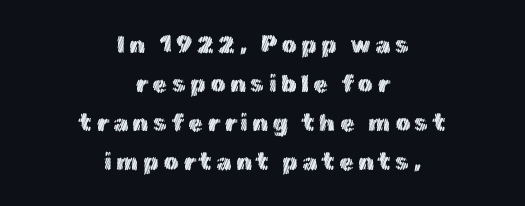
The image shows 24 px text type, upright; set centered, normal line spacing (1.62x), not underlined.
